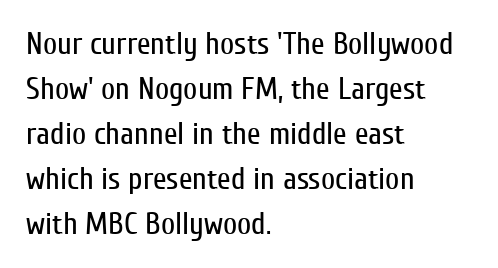
{"serif": "no", "italic": "no", "bold": "no", "weight": "regular", "width": "condensed", "stroke_contrast": "low", "x_height": "medium", "monospaced": "no", "underline": "no", "align": "left", "line_spacing": "normal", "line_spacing_ratio": 1.45, "letter_spacing": "normal", "letter_spacing_em": 0.0, "glyph_px": 31}
